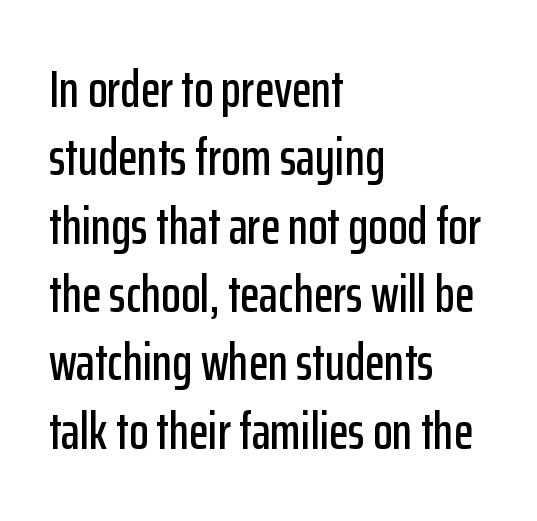
{"serif": "no", "italic": "no", "width": "condensed", "stroke_contrast": "low", "x_height": "medium", "monospaced": "no", "underline": "no", "align": "left", "line_spacing": "normal", "line_spacing_ratio": 1.34, "letter_spacing": "normal", "letter_spacing_em": 0.0, "glyph_px": 51}
